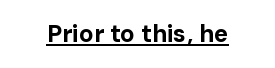
{"italic": "no", "bold": "yes", "underline": "yes", "letter_spacing": "normal", "letter_spacing_em": 0.0, "glyph_px": 24}
